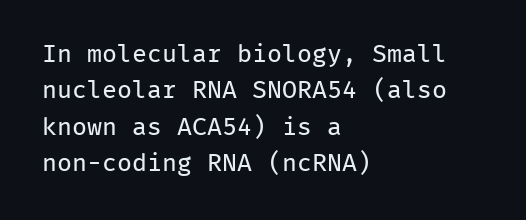
Q: Is the text bold? A: No.
Q: Is the text italic (slanted)? A: No, it is upright.
Q: Is the text underlined? A: No.
Q: How is the paragraph aligned? A: Left-aligned.
Q: Is the spacing between letters normal or unusually wide? A: Normal.
Q: Is the spacing between lines tight, normal or loose? A: Normal.
